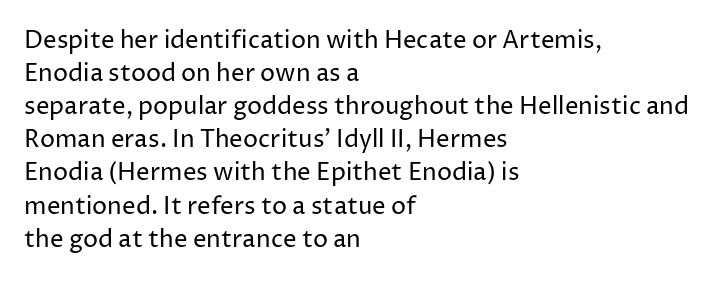
The image shows 24 px text type, upright; set left-aligned, normal line spacing (1.38x), normal letter spacing, not underlined.
